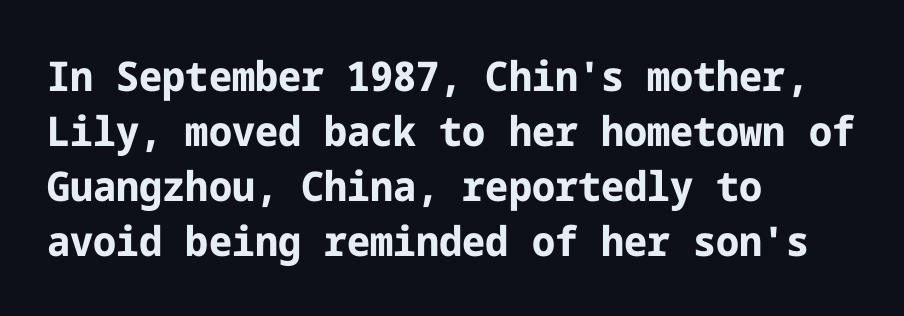
{"serif": "no", "italic": "no", "bold": "yes", "weight": "bold", "width": "normal", "stroke_contrast": "low", "x_height": "medium", "underline": "no", "align": "left", "line_spacing": "normal", "line_spacing_ratio": 1.34, "letter_spacing": "normal", "letter_spacing_em": 0.0, "glyph_px": 41}
